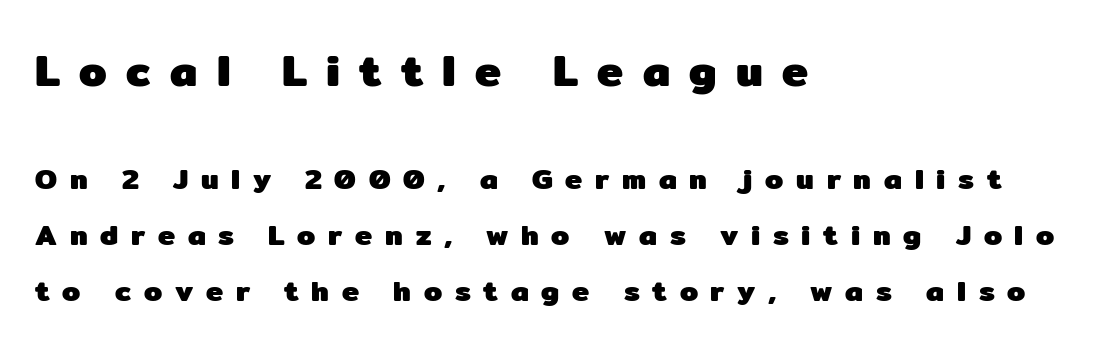
The image shows 44 px heavy sans-serif type, upright; set left-aligned, loose line spacing (1.93x), unusually wide letter spacing (+0.44 em), not underlined; the first (top) block is 1.52x larger; low stroke contrast and a medium x-height.
